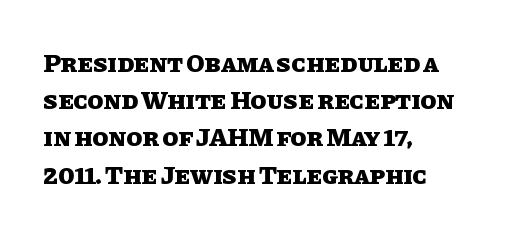
Notice how descenders clear the ascenders below comfortably — that's standard leading. Compared with an ordinary text face, these strokes are far heavier — a full bold. Compared with typical body copy, the letter spacing here is the same. Italic: no, the glyphs are upright roman. The rag falls on the right side of this text block. Descenders hang freely into open space.
